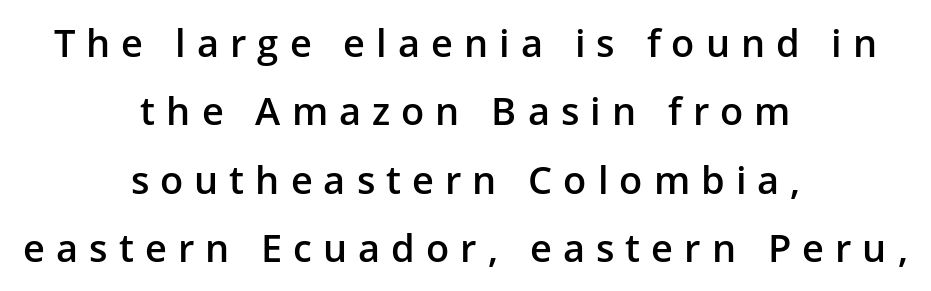
The image shows 38 px semibold sans-serif type, upright; set centered, line spacing 1.8x, unusually wide letter spacing (+0.29 em), not underlined; low stroke contrast and a medium x-height.
